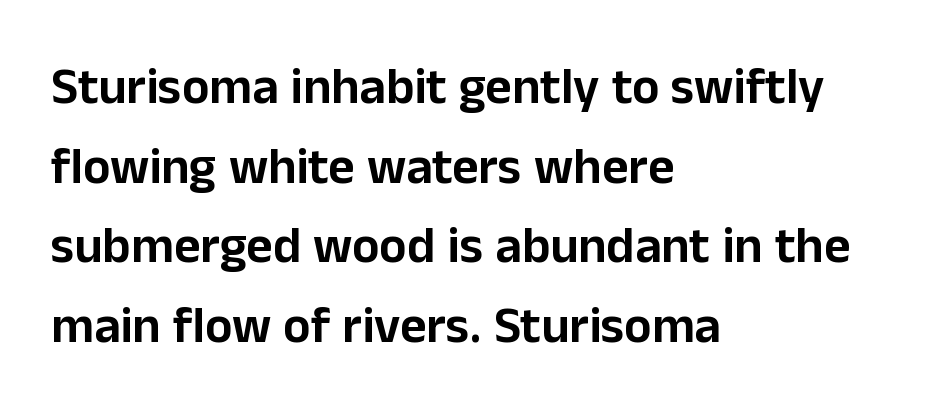
{"serif": "no", "italic": "no", "width": "normal", "stroke_contrast": "low", "x_height": "medium", "monospaced": "no", "underline": "no", "align": "left", "line_spacing": "normal", "line_spacing_ratio": 1.56, "letter_spacing": "normal", "letter_spacing_em": 0.0, "glyph_px": 51}
